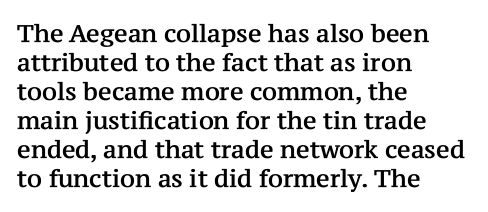
The image shows 24 px text type, upright; set left-aligned, line spacing 1.21x, normal letter spacing, not underlined.
